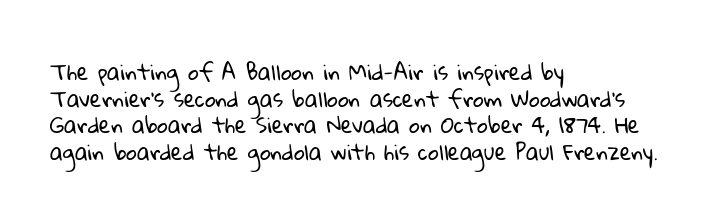
Q: Is the text bold? A: No.
Q: Is the text underlined? A: No.
Q: How is the paragraph aligned? A: Left-aligned.
Q: Is the spacing between letters normal or unusually wide? A: Normal.
Q: Is the spacing between lines tight, normal or loose? A: Normal.
